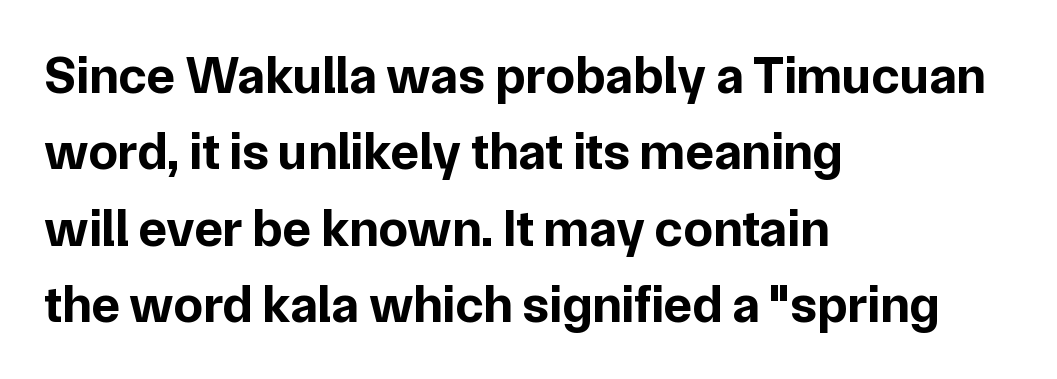
In terms of leading, this rendering sits right in the middle. Every character sits straight up, as roman type does. The font is running at its bold setting. The rendering uses natural spacing where letterforms have individual widths.
